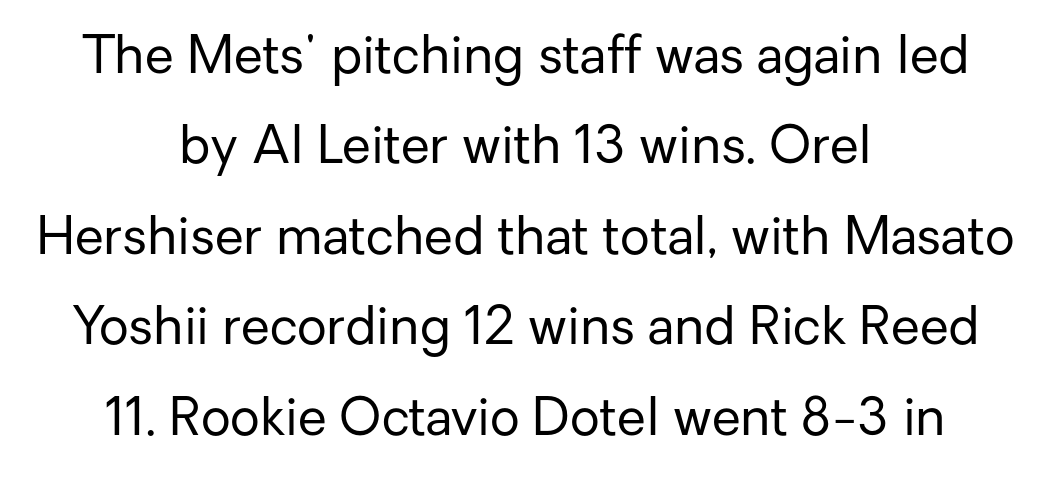
{"serif": "no", "italic": "no", "bold": "no", "weight": "regular", "width": "normal", "stroke_contrast": "low", "x_height": "medium", "monospaced": "no", "underline": "no", "align": "center", "line_spacing_ratio": 1.74, "letter_spacing": "normal", "letter_spacing_em": 0.0, "glyph_px": 52}
